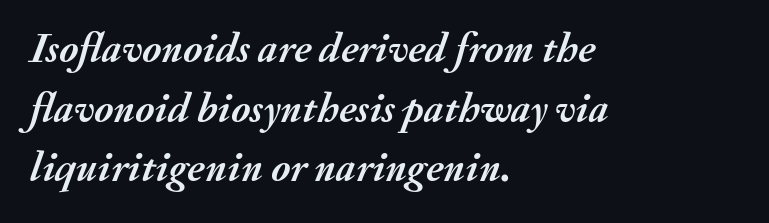
The image shows 42 px semibold type, italic (leaning right); set left-aligned, normal line spacing (1.42x), normal letter spacing, not underlined; medium stroke contrast and a small x-height.
